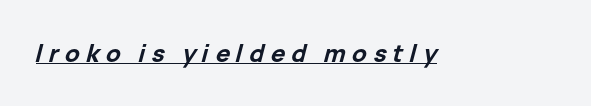
Q: Is the text bold? A: Yes.
Q: Is the text italic (slanted)? A: Yes, it leans right by about 15 degrees.
Q: Is the text underlined? A: Yes.
Q: Is the spacing between letters normal or unusually wide? A: Unusually wide.
